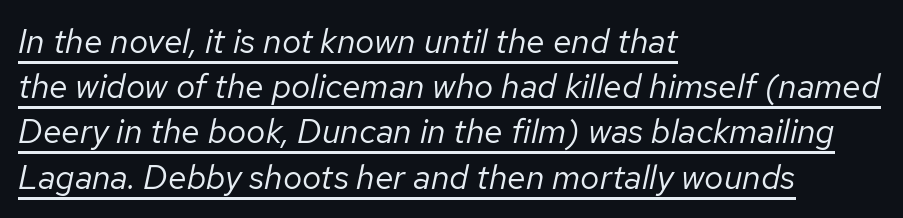
The rendering uses a moderate line-height, typical for paragraphs. Proportional: the letters do not fall into vertical columns. The rendering applies a slant to the glyphs. This rendering features underlined lettering. A typesetter would call this zero additional tracking. Compared with a typical body face, this is equally light or lighter still.
